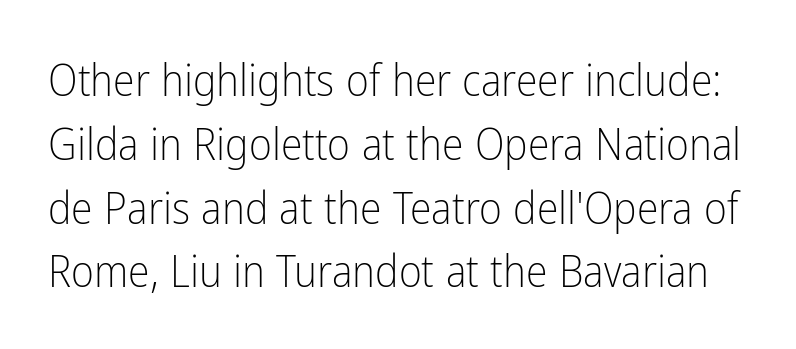
Q: Is the text bold? A: No.
Q: Is the text italic (slanted)? A: No, it is upright.
Q: Is the typeface a serif or a sans-serif typeface? A: Sans-serif.
Q: Is the text underlined? A: No.
Q: Is the spacing between letters normal or unusually wide? A: Normal.
Q: Is the spacing between lines tight, normal or loose? A: Normal.
Q: Width (condensed, normal, or wide)? A: Condensed.
Q: Stroke contrast? A: Low.
Q: x-height? A: Medium.
Q: Monospaced? A: No.
